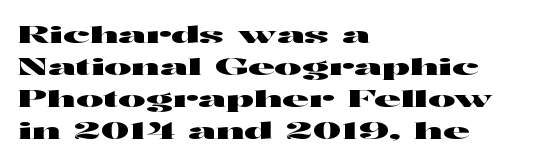
These lines are set flush left with a ragged right edge. Nope, not italic — everything's standing straight. Observe the ordinary spacing: letters are neighbours, not strangers. Vertically, the passage feels balanced, rows spaced as you'd expect. Has an underline been added? It has not.
